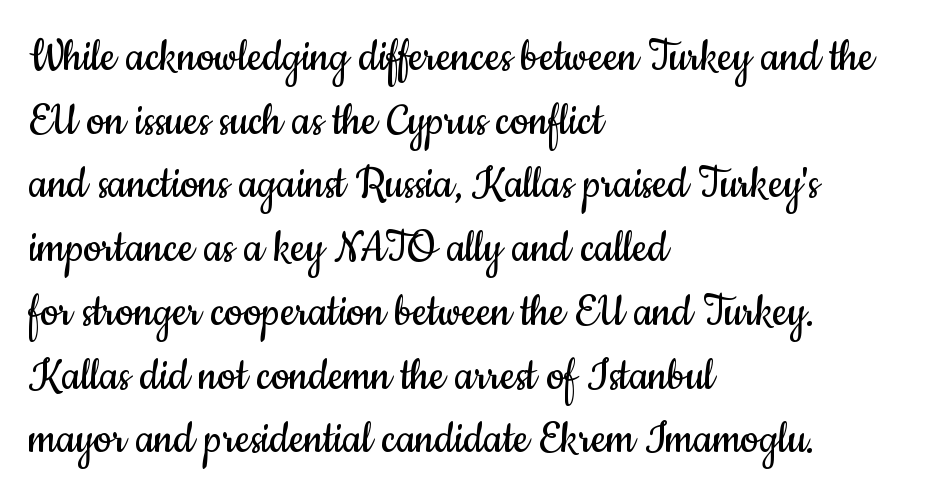
The image shows 51 px regular-weight, condensed sans-serif type; set left-aligned, normal line spacing (1.25x), normal letter spacing, not underlined; low stroke contrast and a small x-height.
